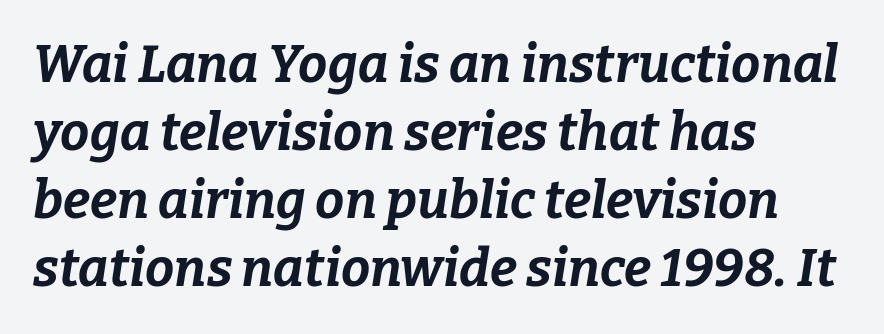
Q: Is the text bold? A: Yes.
Q: Is the text italic (slanted)? A: Yes, it leans right by about 9 degrees.
Q: Is the text underlined? A: No.
Q: How is the paragraph aligned? A: Left-aligned.
Q: Is the spacing between letters normal or unusually wide? A: Normal.
Q: Is the spacing between lines tight, normal or loose? A: Normal.
Q: Width (condensed, normal, or wide)? A: Normal.
Q: Stroke contrast? A: Low.
Q: x-height? A: Medium.
Q: Monospaced? A: No.
